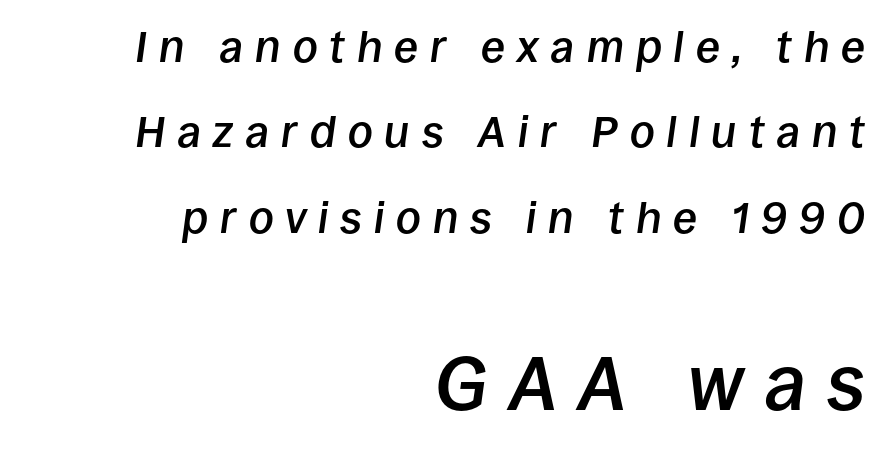
{"italic": "yes", "lean": "right", "slant_degrees": 8, "bold": "semi", "weight": "semibold", "width": "normal", "stroke_contrast": "low", "x_height": "large", "monospaced": "no", "underline": "no", "align": "right", "line_spacing": "loose", "line_spacing_ratio": 1.94, "letter_spacing": "wide", "letter_spacing_em": 0.27, "larger_block": "second", "size_ratio": 1.75, "glyph_px": 77}
